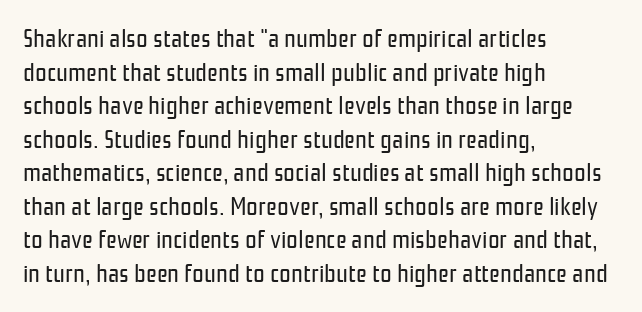
{"italic": "no", "bold": "no", "underline": "no", "align": "left", "line_spacing": "normal", "line_spacing_ratio": 1.29, "letter_spacing": "normal", "letter_spacing_em": 0.0, "glyph_px": 26}
